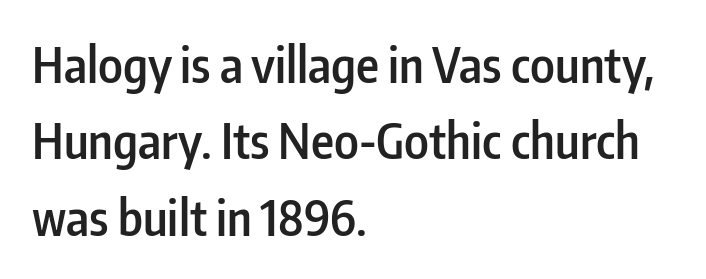
Q: Is the text bold? A: Semi-bold.
Q: Is the text italic (slanted)? A: No, it is upright.
Q: Is the typeface a serif or a sans-serif typeface? A: Sans-serif.
Q: Is the text underlined? A: No.
Q: How is the paragraph aligned? A: Left-aligned.
Q: Is the spacing between letters normal or unusually wide? A: Normal.
Q: Is the spacing between lines tight, normal or loose? A: Normal.
Q: Width (condensed, normal, or wide)? A: Condensed.
Q: Stroke contrast? A: Low.
Q: x-height? A: Medium.
Q: Monospaced? A: No.
